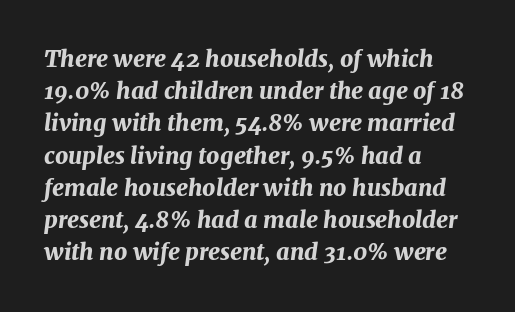
The image shows 23 px bold type, italic (leaning right); set left-aligned, normal line spacing (1.4x), normal letter spacing, not underlined.
